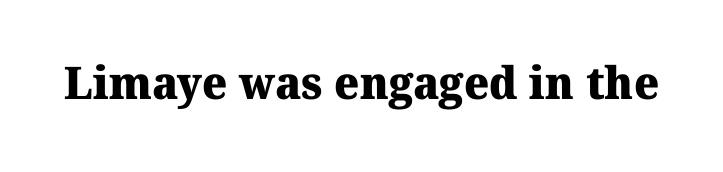
{"serif": "yes", "bold": "yes", "weight": "heavy", "width": "normal", "stroke_contrast": "medium", "x_height": "medium", "monospaced": "no", "underline": "no", "letter_spacing": "normal", "letter_spacing_em": 0.0, "glyph_px": 45}
